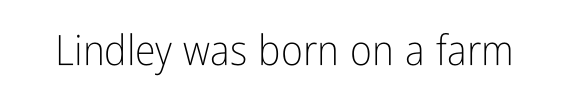
Vertical stems look standard width or narrower in stroke. Nope, no serifs anywhere on these letters. Default kerning and tracking; the words read as compact shapes. A typesetter would mark this as roman, not italic. The space directly below the letters is spotless.
